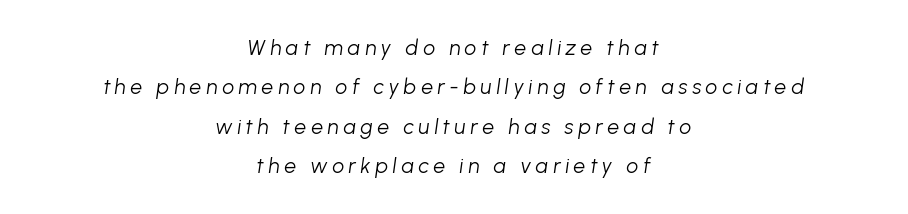
Is the letter spacing exaggerated? Yes — the characters are pushed far apart. Centered paragraph, ragged on both sides. Is the type slanted? Yes — the strokes lean at a clear angle. Words float on clear page, feet unadorned. Weight: in the light-to-regular range.
